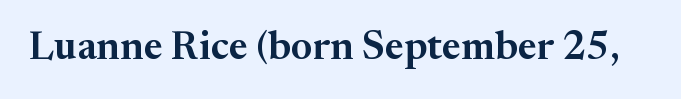
Bare-footed words on every line. Upright lettering throughout. Stroke terminals: seriffed. The passage shown is typed in a proportional face where columns would drift.
